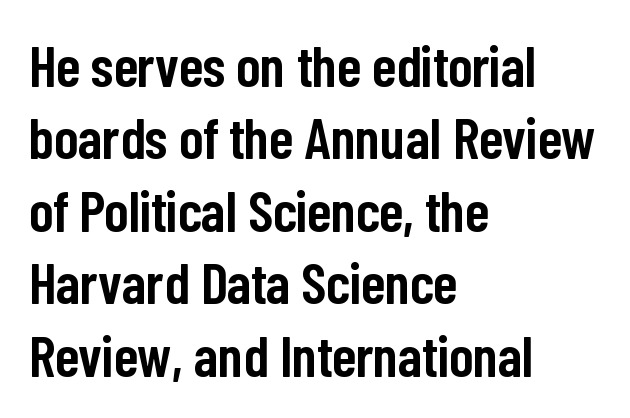
Type style note: lacks serifs. Typesetter's note: demi weight, one step under bold. The lines in this sample share a left origin and differ only in where they stop. Proportional: the letters do not fall into vertical columns. Vertical strokes here are truly vertical. Evenly set lines give the paragraph a standard silhouette.
